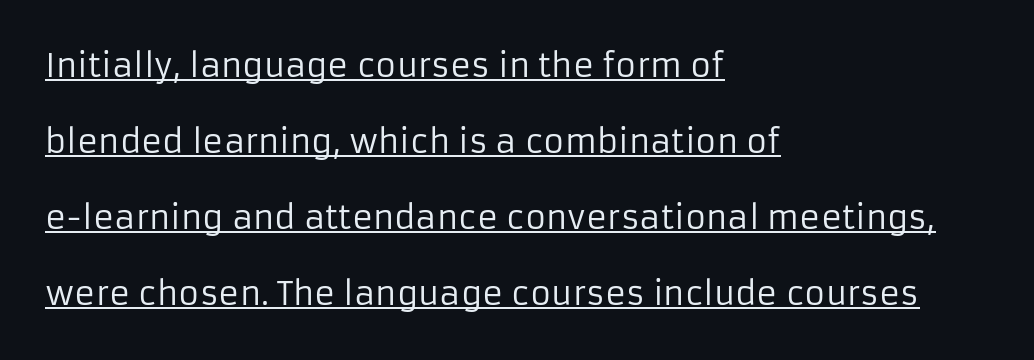
Q: Is the text bold? A: No.
Q: Is the text italic (slanted)? A: No, it is upright.
Q: Is the typeface a serif or a sans-serif typeface? A: Sans-serif.
Q: Is the text underlined? A: Yes.
Q: How is the paragraph aligned? A: Left-aligned.
Q: Is the spacing between letters normal or unusually wide? A: Normal.
Q: Is the spacing between lines tight, normal or loose? A: Loose.
Q: Width (condensed, normal, or wide)? A: Normal.
Q: Stroke contrast? A: Low.
Q: x-height? A: Medium.
Q: Monospaced? A: No.
